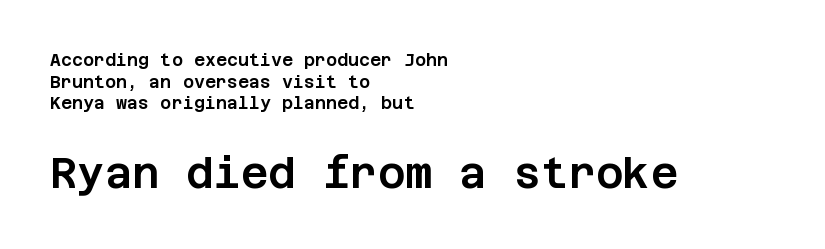
A typesetter would call this zero additional tracking. Glance below the letters and you will spot only blank space. The passage is arranged the way most books set body copy — flush left. Nope, no serifs anywhere on these letters. Leading: standard. The letters stand upright; this is a roman face.
